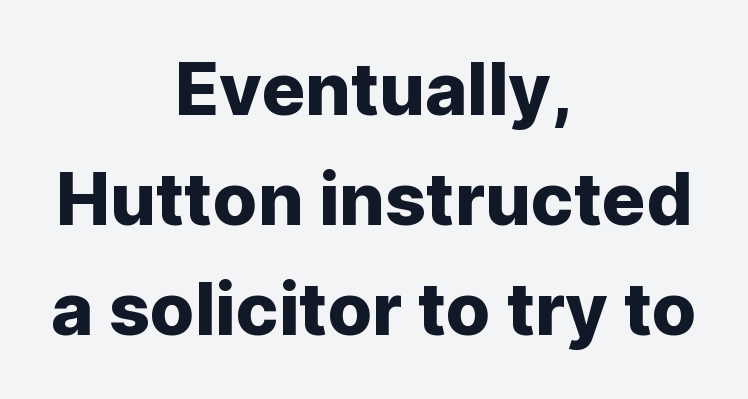
The image shows 72 px sans-serif type, upright; set centered, normal line spacing (1.53x), normal letter spacing, not underlined; low stroke contrast and a medium x-height.
